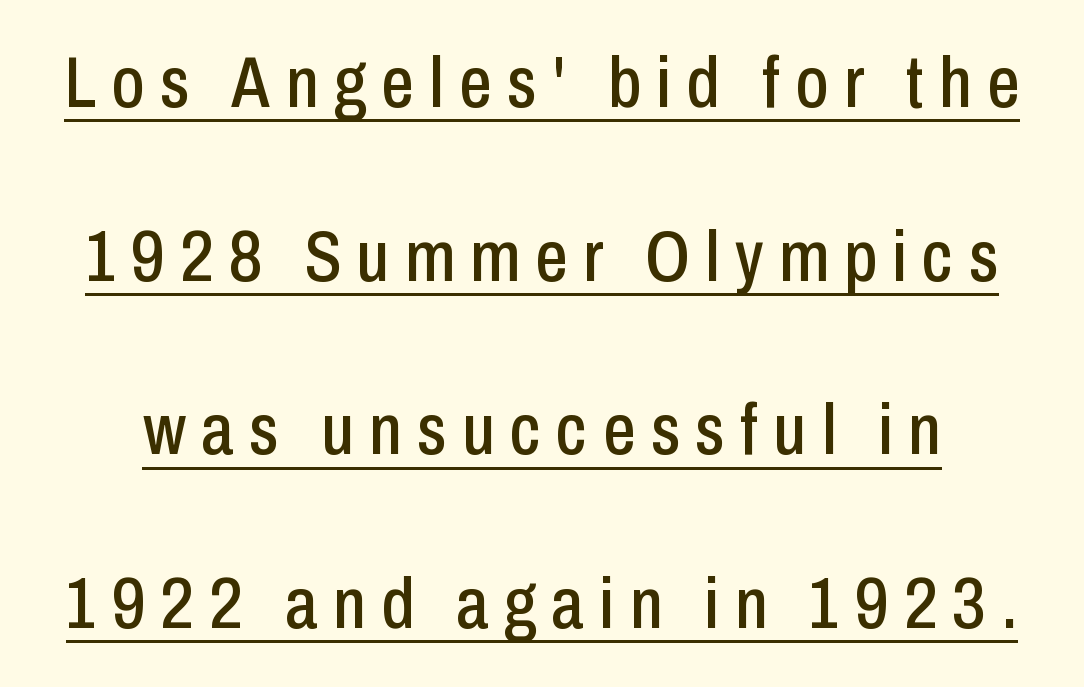
{"serif": "no", "italic": "no", "width": "condensed", "stroke_contrast": "low", "x_height": "medium", "monospaced": "no", "underline": "yes", "line_spacing": "loose", "line_spacing_ratio": 2.38, "letter_spacing": "wide", "letter_spacing_em": 0.21, "glyph_px": 73}
